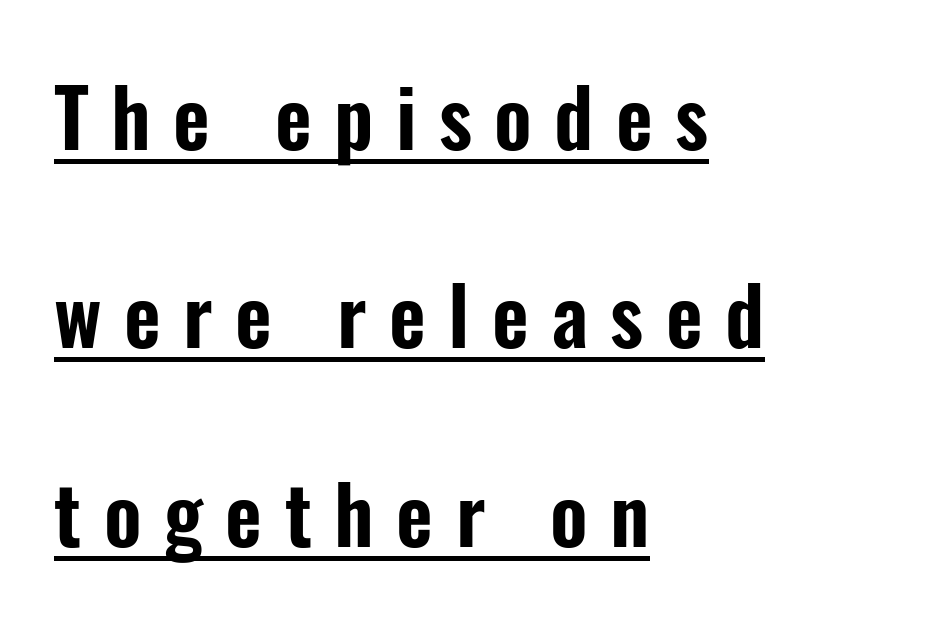
{"serif": "no", "italic": "no", "width": "condensed", "stroke_contrast": "low", "x_height": "medium", "monospaced": "no", "underline": "yes", "align": "left", "line_spacing": "loose", "line_spacing_ratio": 2.48, "letter_spacing": "wide", "letter_spacing_em": 0.28, "glyph_px": 80}
